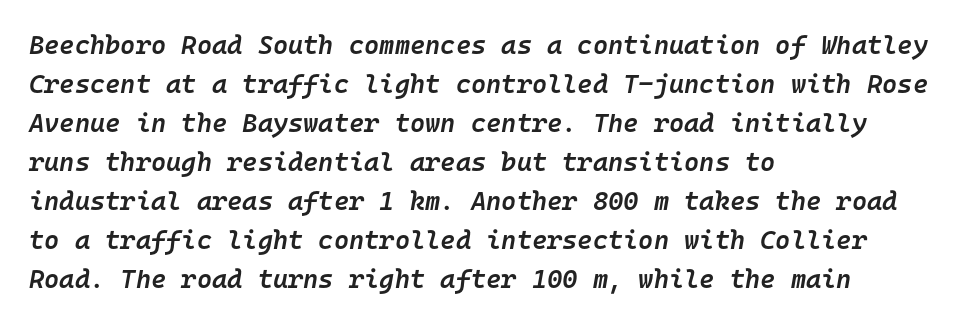
The image shows 26 px text type, italic (leaning right); set left-aligned, normal line spacing (1.5x), normal letter spacing, not underlined.
